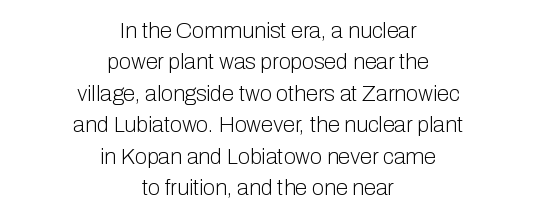
Q: Is the text bold? A: No.
Q: Is the text italic (slanted)? A: No, it is upright.
Q: Is the text underlined? A: No.
Q: How is the paragraph aligned? A: Centered.
Q: Is the spacing between letters normal or unusually wide? A: Normal.
Q: Is the spacing between lines tight, normal or loose? A: Normal.
